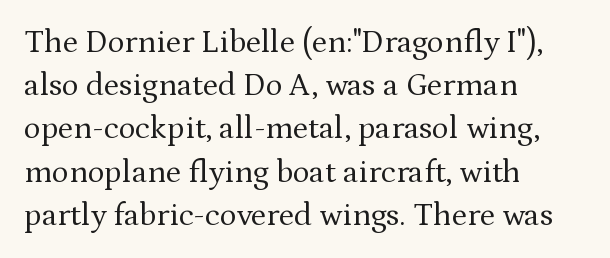
Q: Is the text bold? A: No.
Q: Is the text italic (slanted)? A: No, it is upright.
Q: Is the typeface a serif or a sans-serif typeface? A: Serif.
Q: Is the text underlined? A: No.
Q: How is the paragraph aligned? A: Left-aligned.
Q: Is the spacing between letters normal or unusually wide? A: Normal.
Q: Is the spacing between lines tight, normal or loose? A: Normal.
Q: Width (condensed, normal, or wide)? A: Normal.
Q: Stroke contrast? A: Medium.
Q: x-height? A: Medium.
Q: Monospaced? A: No.
